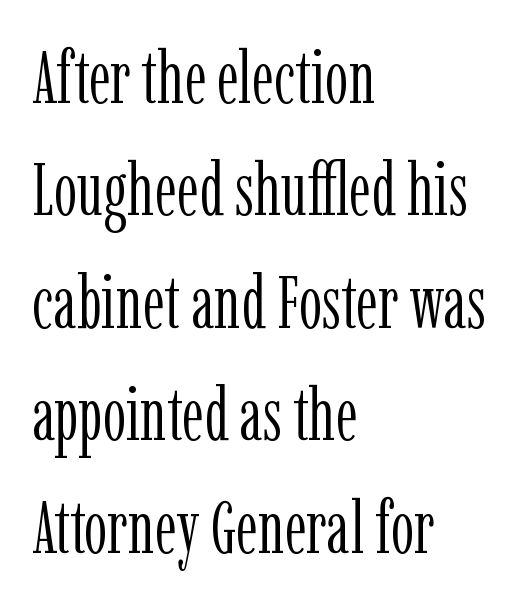
{"serif": "yes", "italic": "no", "bold": "no", "weight": "light", "width": "condensed", "stroke_contrast": "low", "x_height": "medium", "monospaced": "no", "underline": "no", "align": "left", "line_spacing": "normal", "line_spacing_ratio": 1.52, "letter_spacing": "normal", "letter_spacing_em": 0.0, "glyph_px": 74}
